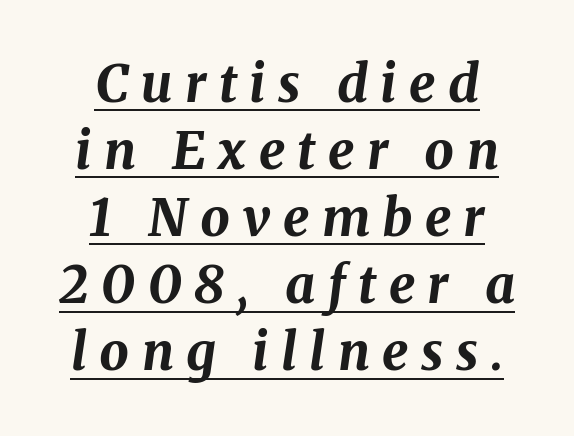
The image shows 52 px bold type, italic (leaning right); set centered, normal line spacing (1.29x), unusually wide letter spacing (+0.24 em), underlined; medium stroke contrast and a medium x-height.
